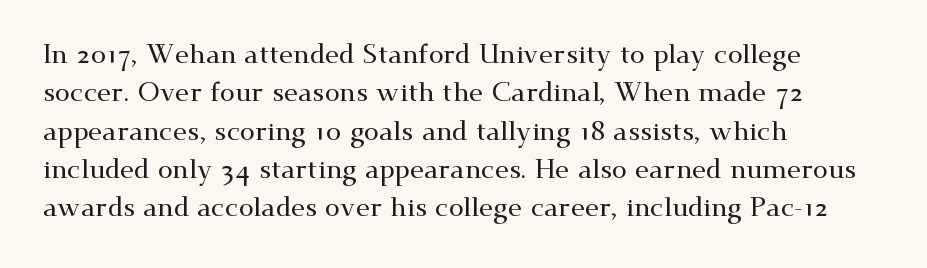
Q: Is the text italic (slanted)? A: No, it is upright.
Q: Is the text underlined? A: No.
Q: How is the paragraph aligned? A: Left-aligned.
Q: Is the spacing between letters normal or unusually wide? A: Normal.
Q: Is the spacing between lines tight, normal or loose? A: Normal.
